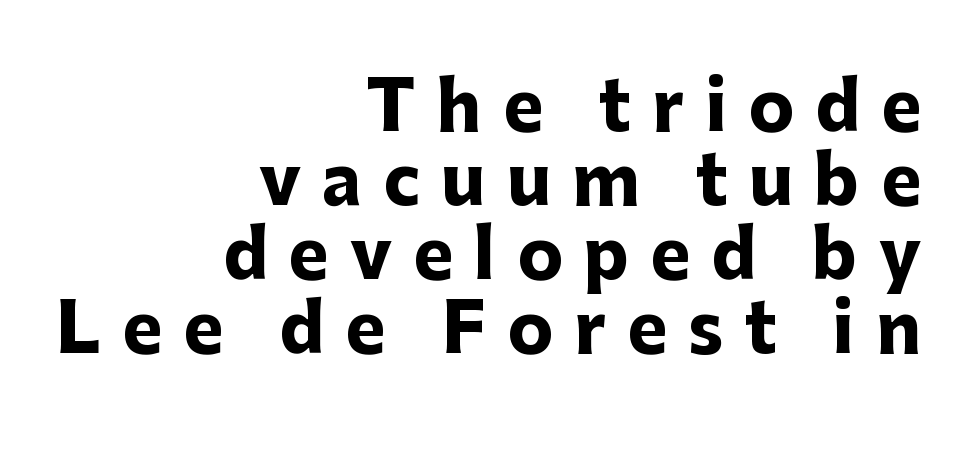
The image shows 68 px heavy sans-serif type, upright; set right-aligned, tight line spacing (1.09x), unusually wide letter spacing (+0.31 em), not underlined; low stroke contrast and a medium x-height.
